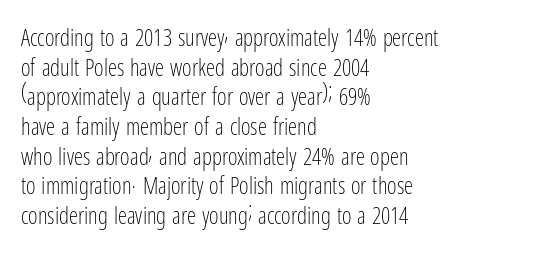
Q: Is the text bold? A: No.
Q: Is the text italic (slanted)? A: No, it is upright.
Q: Is the text underlined? A: No.
Q: How is the paragraph aligned? A: Left-aligned.
Q: Is the spacing between letters normal or unusually wide? A: Normal.
Q: Is the spacing between lines tight, normal or loose? A: Normal.
